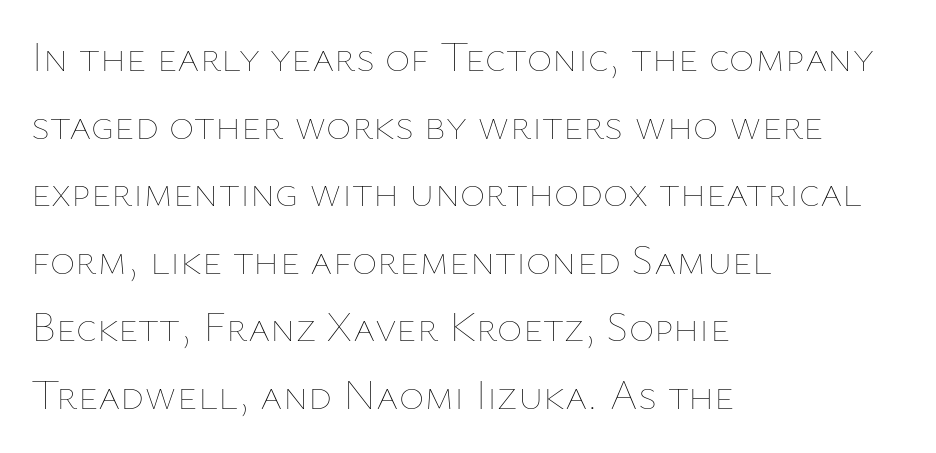
Q: Is the text bold? A: No.
Q: Is the text italic (slanted)? A: No, it is upright.
Q: Is the text underlined? A: No.
Q: How is the paragraph aligned? A: Left-aligned.
Q: Is the spacing between letters normal or unusually wide? A: Normal.
Q: Is the spacing between lines tight, normal or loose? A: Normal.
Q: Width (condensed, normal, or wide)? A: Normal.
Q: Stroke contrast? A: Low.
Q: x-height? A: Medium.
Q: Monospaced? A: No.
